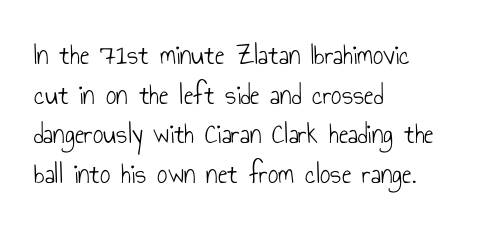
{"serif": "no", "italic": "no", "bold": "no", "weight": "light", "width": "condensed", "stroke_contrast": "low", "x_height": "small", "monospaced": "no", "underline": "no", "align": "left", "line_spacing": "normal", "line_spacing_ratio": 1.37, "letter_spacing": "normal", "letter_spacing_em": 0.0, "glyph_px": 29}
